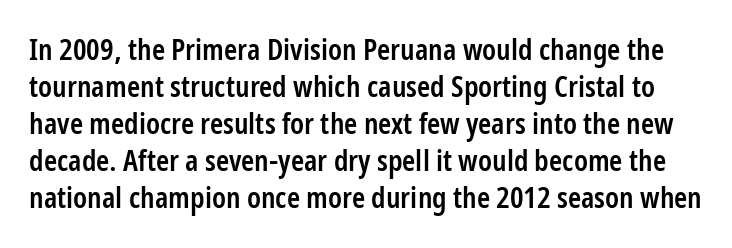
The image shows 30 px semibold, condensed sans-serif type, upright; set line spacing 1.23x, normal letter spacing, not underlined; low stroke contrast and a medium x-height.
